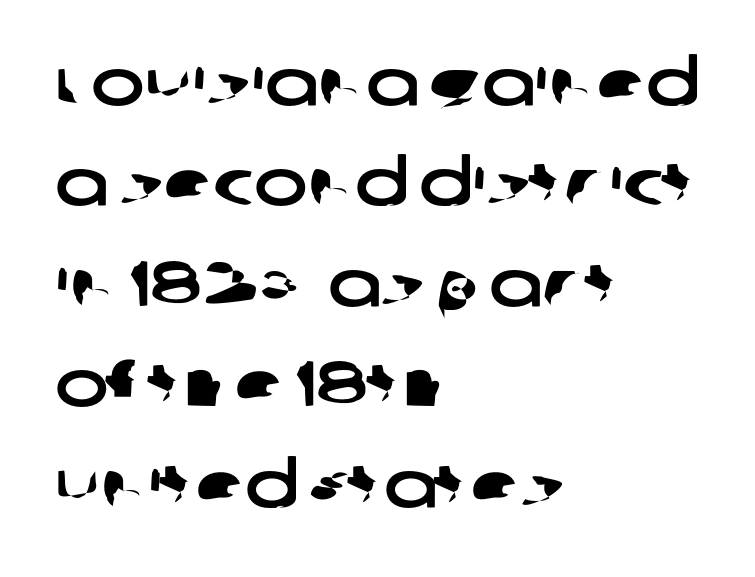
The image shows 64 px wide sans-serif type; set left-aligned, normal line spacing (1.57x), normal letter spacing, not underlined; low stroke contrast and a large x-height.
